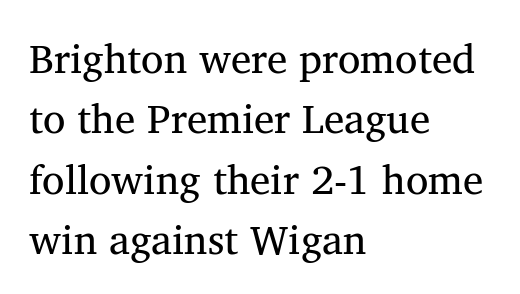
The image shows 41 px serif type, upright; set left-aligned, normal line spacing (1.47x), normal letter spacing, not underlined; medium stroke contrast and a medium x-height.
